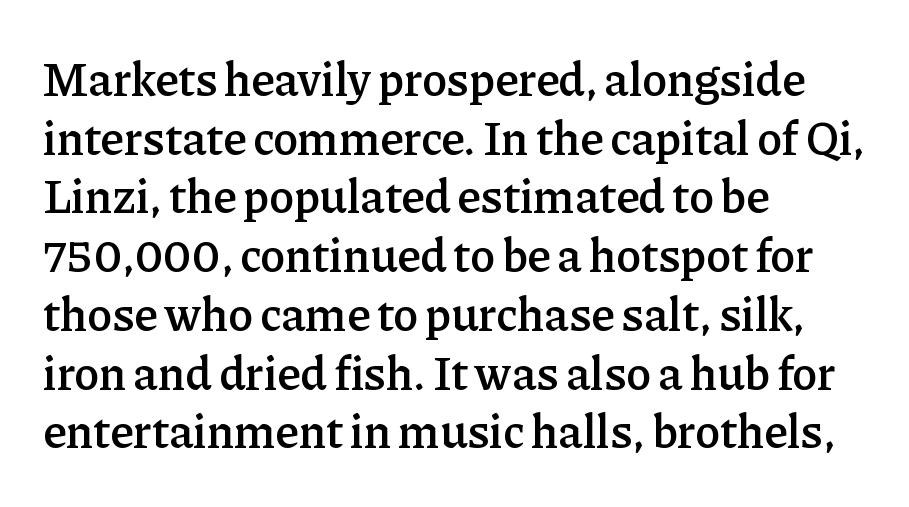
Q: Is the text bold? A: Semi-bold.
Q: Is the text italic (slanted)? A: No, it is upright.
Q: Is the typeface a serif or a sans-serif typeface? A: Serif.
Q: Is the text underlined? A: No.
Q: How is the paragraph aligned? A: Left-aligned.
Q: Is the spacing between letters normal or unusually wide? A: Normal.
Q: Is the spacing between lines tight, normal or loose? A: Normal.
Q: Width (condensed, normal, or wide)? A: Normal.
Q: Stroke contrast? A: Low.
Q: x-height? A: Medium.
Q: Monospaced? A: No.
